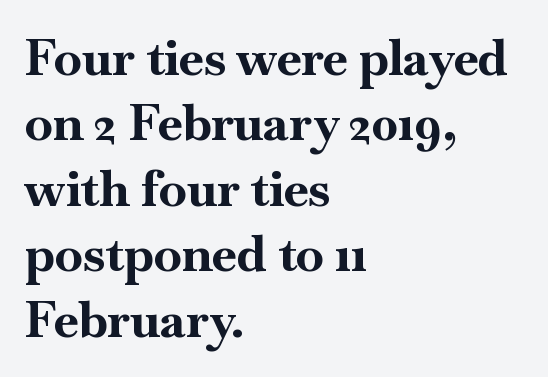
Q: Is the text bold? A: Yes.
Q: Is the text italic (slanted)? A: No, it is upright.
Q: Is the typeface a serif or a sans-serif typeface? A: Serif.
Q: Is the text underlined? A: No.
Q: How is the paragraph aligned? A: Left-aligned.
Q: Is the spacing between letters normal or unusually wide? A: Normal.
Q: Is the spacing between lines tight, normal or loose? A: Normal.
Q: Width (condensed, normal, or wide)? A: Normal.
Q: Stroke contrast? A: High.
Q: x-height? A: Small.
Q: Monospaced? A: No.
